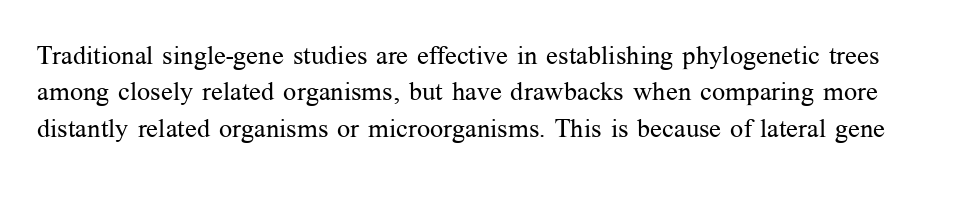
Q: Is the text bold? A: No.
Q: Is the text italic (slanted)? A: No, it is upright.
Q: Is the text underlined? A: No.
Q: Is the spacing between letters normal or unusually wide? A: Normal.
Q: Is the spacing between lines tight, normal or loose? A: Normal.
